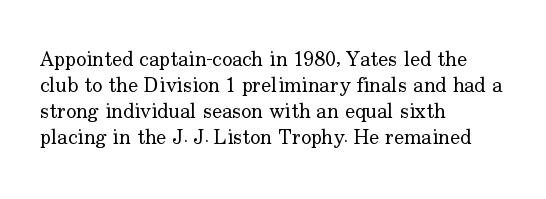
The image shows 21 px text type, upright; set left-aligned, line spacing 1.24x, normal letter spacing, not underlined.
